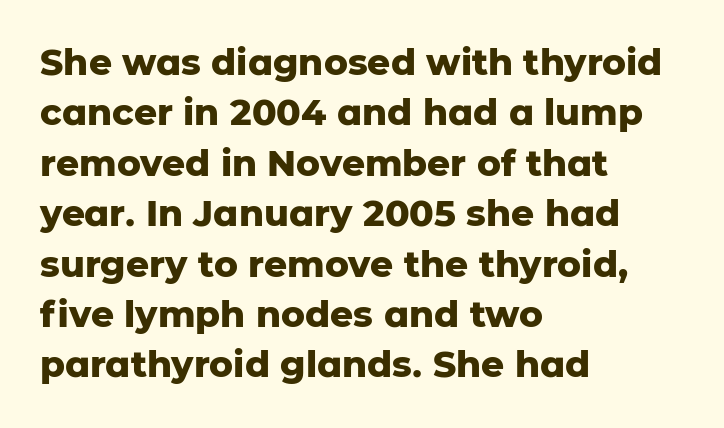
{"serif": "no", "italic": "no", "bold": "yes", "weight": "heavy", "width": "normal", "stroke_contrast": "low", "x_height": "medium", "monospaced": "no", "underline": "no", "align": "left", "line_spacing": "normal", "line_spacing_ratio": 1.4, "letter_spacing": "normal", "letter_spacing_em": 0.0, "glyph_px": 36}
